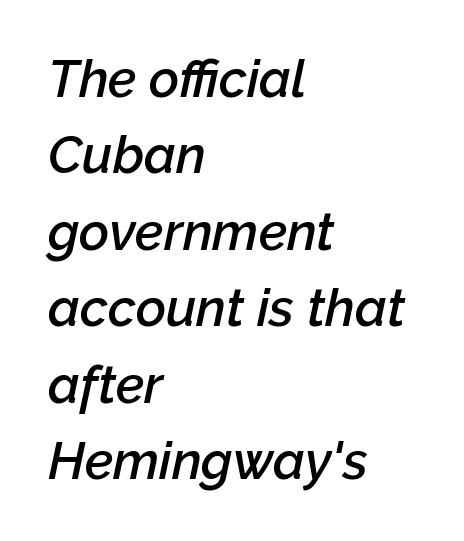
{"italic": "yes", "lean": "right", "slant_degrees": 12, "bold": "semi", "weight": "semibold", "width": "normal", "stroke_contrast": "low", "x_height": "medium", "monospaced": "no", "underline": "no", "align": "left", "line_spacing": "normal", "line_spacing_ratio": 1.47, "letter_spacing": "normal", "letter_spacing_em": 0.0, "glyph_px": 52}
